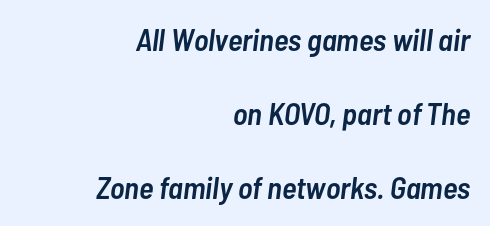
{"italic": "yes", "lean": "right", "slant_degrees": 7, "bold": "semi", "weight": "semibold", "width": "condensed", "stroke_contrast": "low", "x_height": "medium", "monospaced": "no", "underline": "no", "align": "right", "line_spacing": "loose", "line_spacing_ratio": 2.38, "letter_spacing": "normal", "letter_spacing_em": 0.0, "glyph_px": 31}
